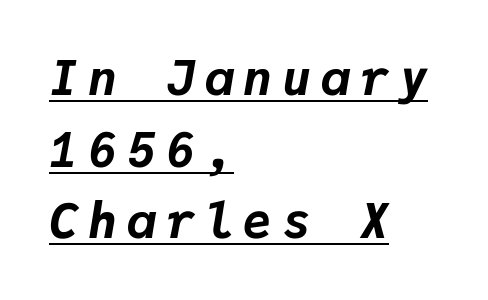
The image shows 48 px bold type, italic (leaning right), monospaced; set left-aligned, normal line spacing (1.49x), unusually wide letter spacing (+0.21 em), underlined; low stroke contrast and a medium x-height.
